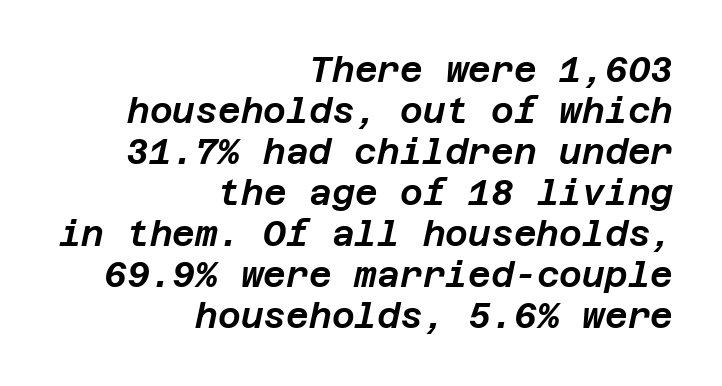
{"italic": "yes", "lean": "right", "slant_degrees": 12, "width": "normal", "stroke_contrast": "low", "x_height": "large", "underline": "no", "align": "right", "line_spacing_ratio": 1.17, "letter_spacing": "normal", "letter_spacing_em": 0.0, "glyph_px": 35}
